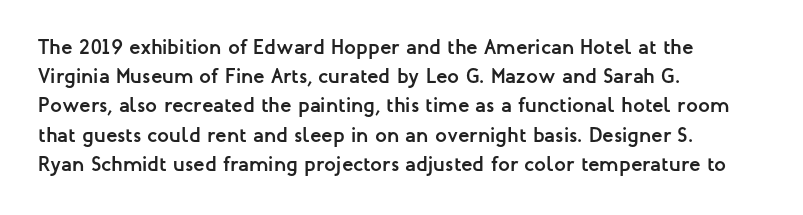
The image shows 21 px bold type, upright; set left-aligned, normal line spacing (1.39x), normal letter spacing, not underlined.
